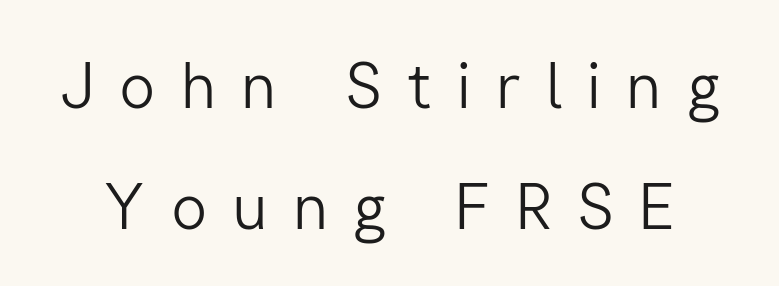
Q: Is the text bold? A: No.
Q: Is the text italic (slanted)? A: No, it is upright.
Q: Is the typeface a serif or a sans-serif typeface? A: Sans-serif.
Q: Is the text underlined? A: No.
Q: Is the spacing between letters normal or unusually wide? A: Unusually wide.
Q: Is the spacing between lines tight, normal or loose? A: Loose.
Q: Width (condensed, normal, or wide)? A: Normal.
Q: Stroke contrast? A: Low.
Q: x-height? A: Medium.
Q: Monospaced? A: No.
